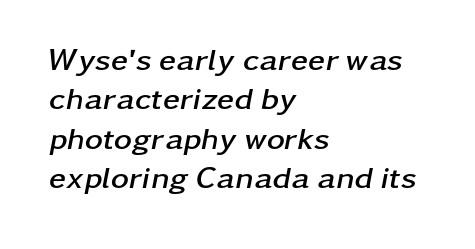
Character widths vary here, with narrow letters taking less room than wide ones. There is no visible air inserted between adjacent glyphs. Casual observation: everything's shoved over to the left. Compared with ordinary roman type, these characters are visibly tilted.
